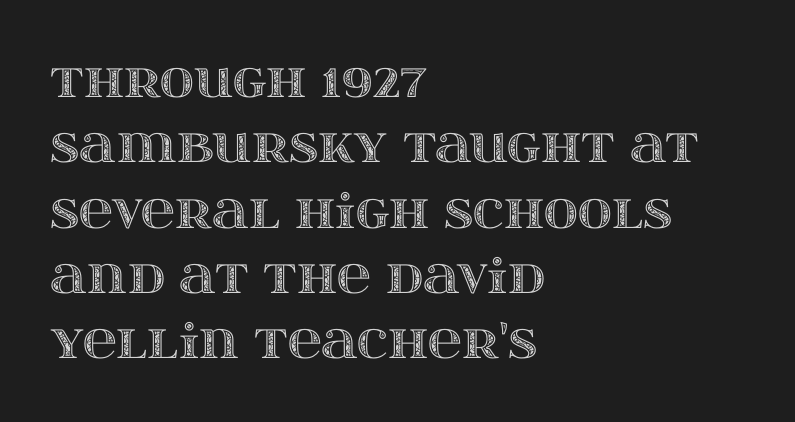
The designer left line spacing at the default. Think of a printed novel: that variable character pitch is what you see here. What stands out about the letter spacing? Nothing — it is the standard amount. Caption: multi-line text, flush left, ragged right.
